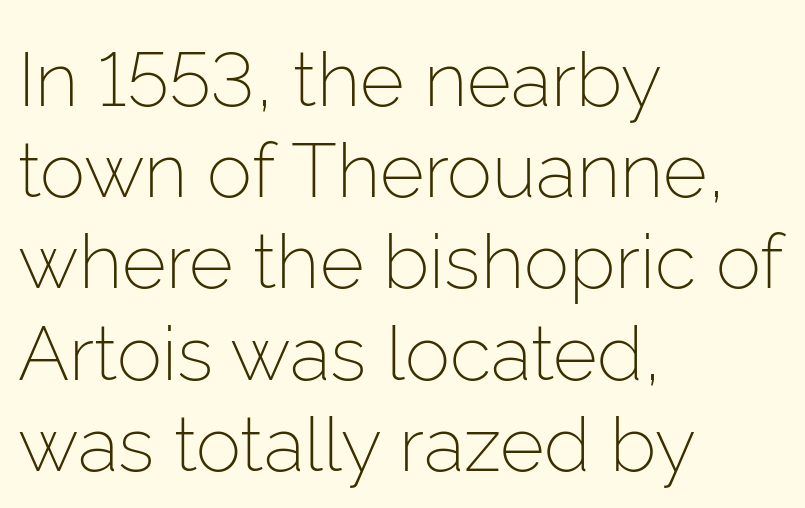
Q: Is the text bold? A: No.
Q: Is the text italic (slanted)? A: No, it is upright.
Q: Is the typeface a serif or a sans-serif typeface? A: Sans-serif.
Q: Is the text underlined? A: No.
Q: How is the paragraph aligned? A: Left-aligned.
Q: Is the spacing between letters normal or unusually wide? A: Normal.
Q: Width (condensed, normal, or wide)? A: Normal.
Q: Stroke contrast? A: Low.
Q: x-height? A: Medium.
Q: Monospaced? A: No.
